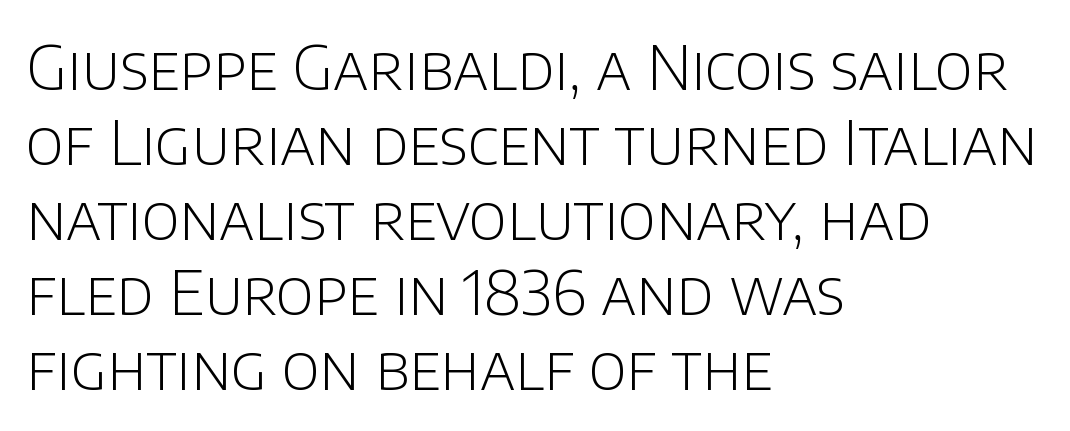
The passage is arranged the way most books set body copy — flush left. Letters rest on an invisible, unmarked baseline. Short note: letters normally spaced. The passage shown is typed in a proportional face where columns would drift. Each letter's strokes conclude bluntly, with no projecting serifs.
